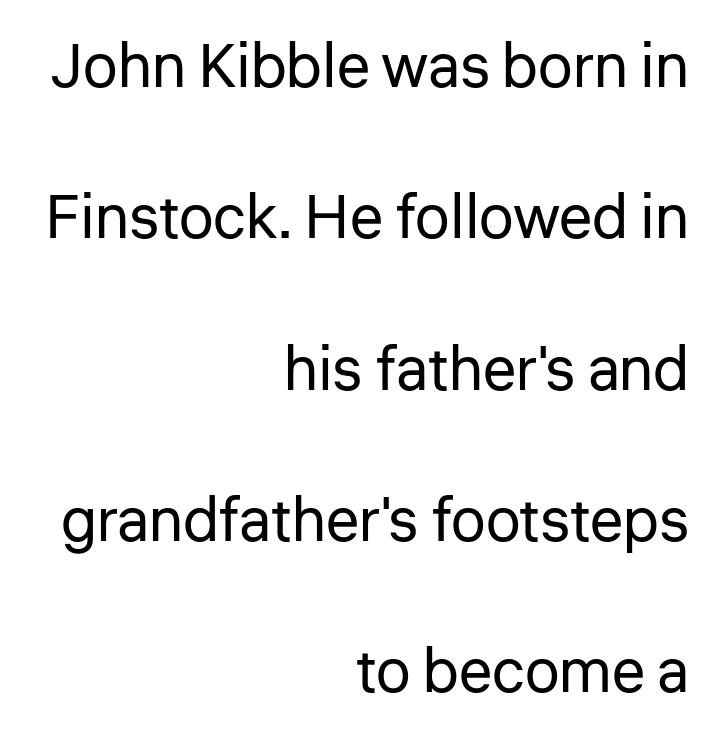
Q: Is the text bold? A: No.
Q: Is the text italic (slanted)? A: No, it is upright.
Q: Is the typeface a serif or a sans-serif typeface? A: Sans-serif.
Q: Is the text underlined? A: No.
Q: How is the paragraph aligned? A: Right-aligned.
Q: Is the spacing between letters normal or unusually wide? A: Normal.
Q: Is the spacing between lines tight, normal or loose? A: Loose.
Q: Width (condensed, normal, or wide)? A: Normal.
Q: Stroke contrast? A: Low.
Q: x-height? A: Medium.
Q: Monospaced? A: No.
